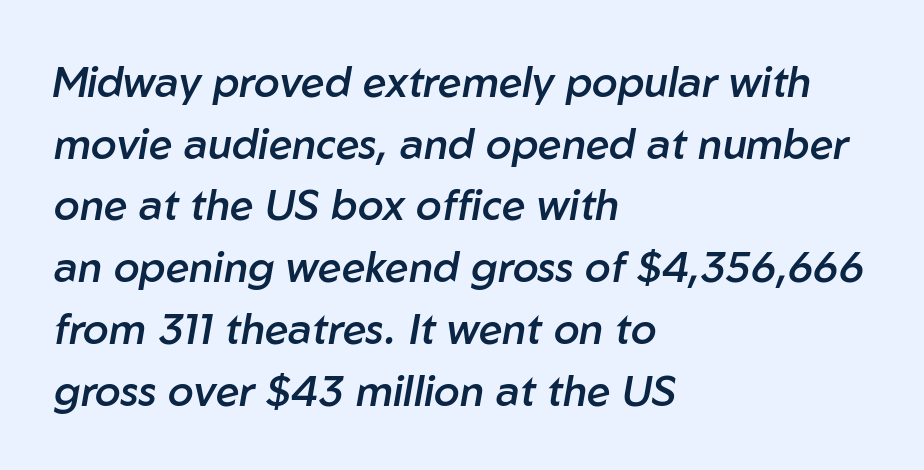
Q: Is the text bold? A: Semi-bold.
Q: Is the text italic (slanted)? A: Yes, it leans right by about 10 degrees.
Q: Is the text underlined? A: No.
Q: How is the paragraph aligned? A: Left-aligned.
Q: Is the spacing between letters normal or unusually wide? A: Normal.
Q: Is the spacing between lines tight, normal or loose? A: Normal.
Q: Width (condensed, normal, or wide)? A: Normal.
Q: Stroke contrast? A: Low.
Q: x-height? A: Medium.
Q: Monospaced? A: No.
